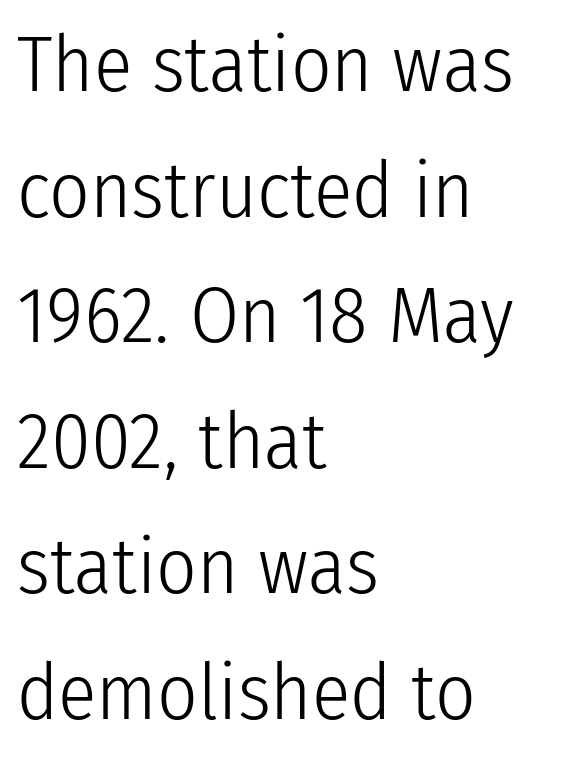
A roman cut, with each character standing at attention. Short and long lines alike share a common starting point at left. Each row of text sits above clean, open space. A typesetter would call this leading conventional body-copy spacing. Vertical stems look standard width or narrower in stroke. The letters advance in unequal steps, a hallmark of proportional type.
